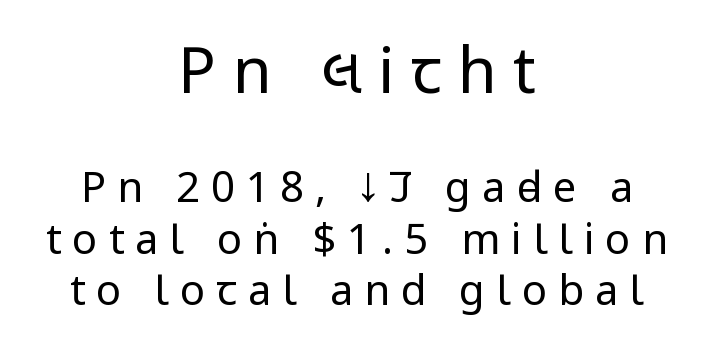
{"serif": "no", "italic": "no", "bold": "no", "weight": "regular", "width": "condensed", "stroke_contrast": "low", "x_height": "large", "monospaced": "no", "underline": "no", "align": "center", "line_spacing_ratio": 1.23, "letter_spacing": "wide", "letter_spacing_em": 0.26, "larger_block": "first", "size_ratio": 1.5, "glyph_px": 63}
